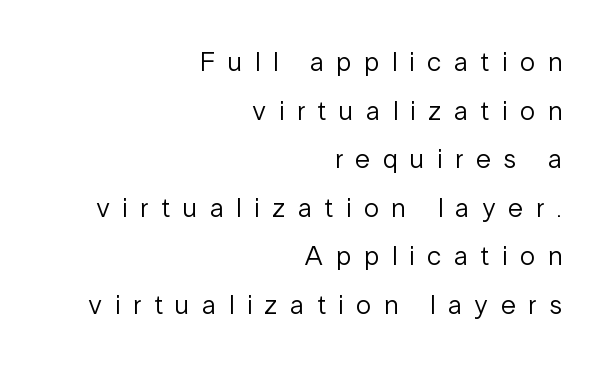
Letter spacing: wide. No italicization has been applied; the sample stays upright. Type without underlining. Is this a heavy cut? Hardly; it is regular or lighter. Where is the straight margin? On the right.
